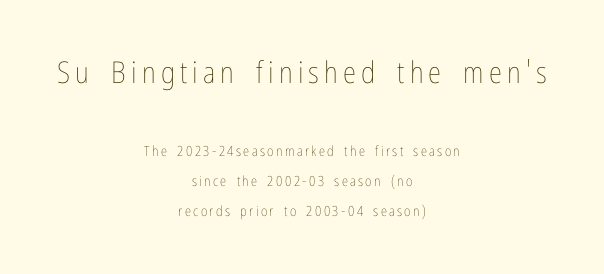
The more generous point size was reserved for the upper chunk. Looks like regular typesetting: each glyph gets only the width it needs. This is the regular roman posture of the typeface. The string is rendered with underlining switched off. The face looks like a standard text weight, possibly lighter. The space between consecutive lines is lavish.
